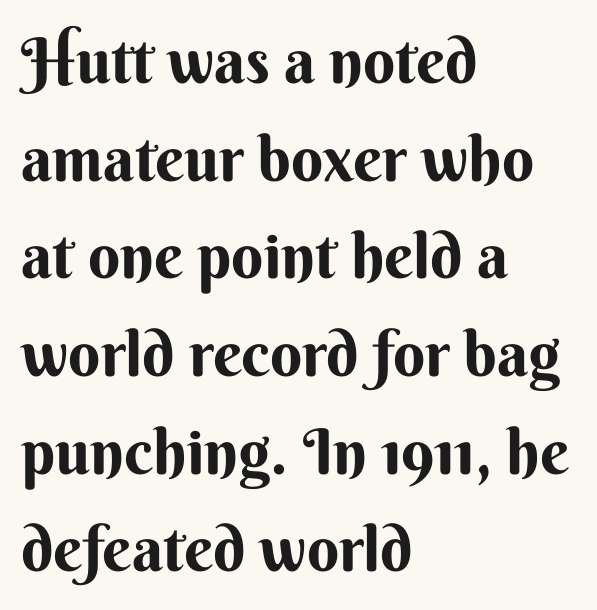
The image shows 63 px bold sans-serif type, upright; set left-aligned, normal line spacing (1.55x), normal letter spacing, not underlined; medium stroke contrast and a small x-height.
